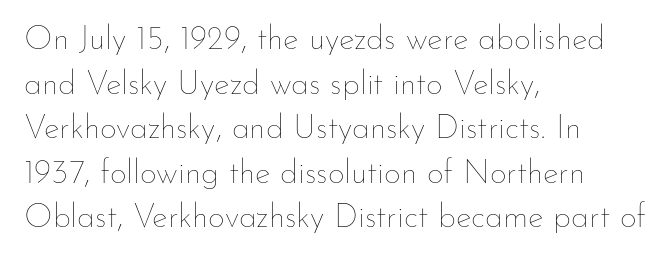
Honestly, there is no underline to notice here at all. The passage is arranged the way most books set body copy — flush left. The passage shown stacks its lines at a standard gap. This sample has the flowing, uneven cadence of proportional lettering. The specimen reads as upright at a glance.
